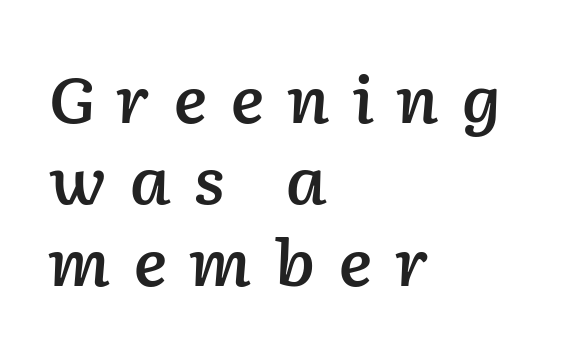
Do the characters align in a grid? No, the font is proportional. I'd describe the lettering as semibold — firm but not a full bold. The axis of the letterforms is tilted away from vertical. The rag falls on the right side of this text block.
